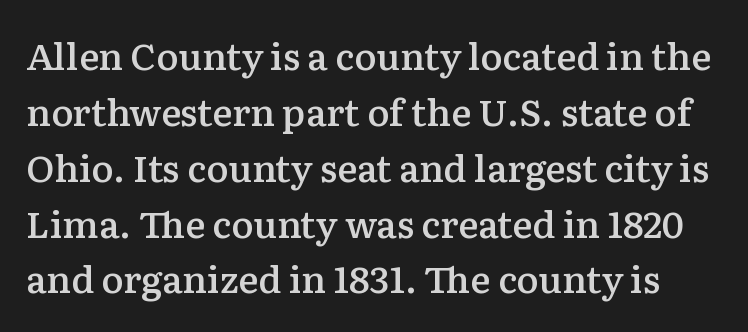
Ascenders rise straight up at ninety degrees. Compared with typical paragraphs, the rows here are spaced about the same. Observe the ordinary spacing: letters are neighbours, not strangers. Lines of text with bare space underneath. Here the designer chose a conventional face with non-uniform glyph widths.
